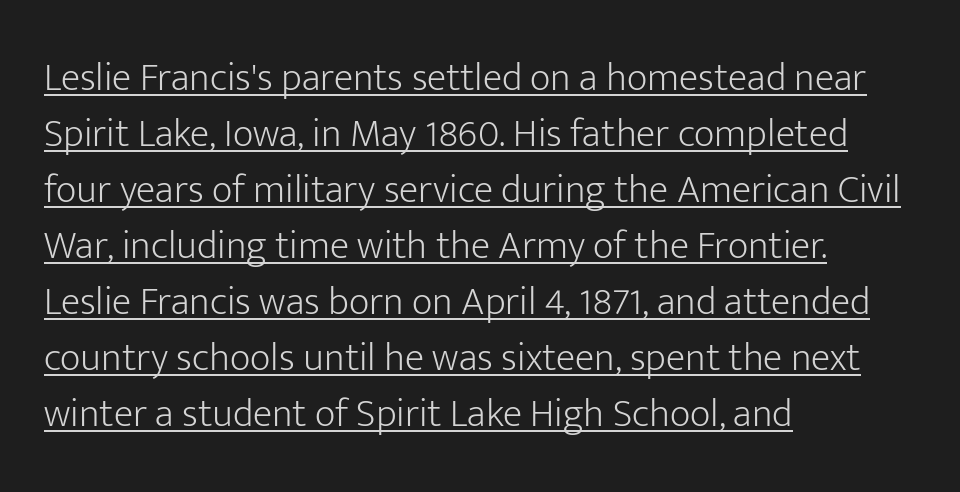
Each new line begins a customary step beneath the previous one. Here the designer chose a conventional face with non-uniform glyph widths. Is there any slant? The stems are plumb. The compositor pushed each line to the left boundary. A sans-serif font was chosen for this passage. Nothing unusual about the tracking: characters are spaced as the font intends.
